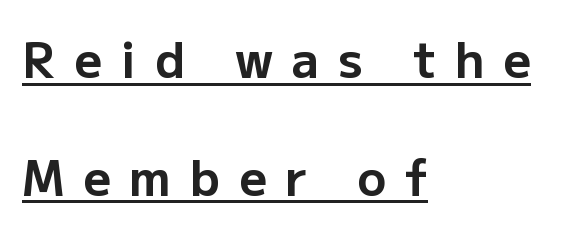
The image shows 48 px bold sans-serif type, upright; set left-aligned, loose line spacing (2.45x), unusually wide letter spacing (+0.39 em), underlined; low stroke contrast and a medium x-height.
